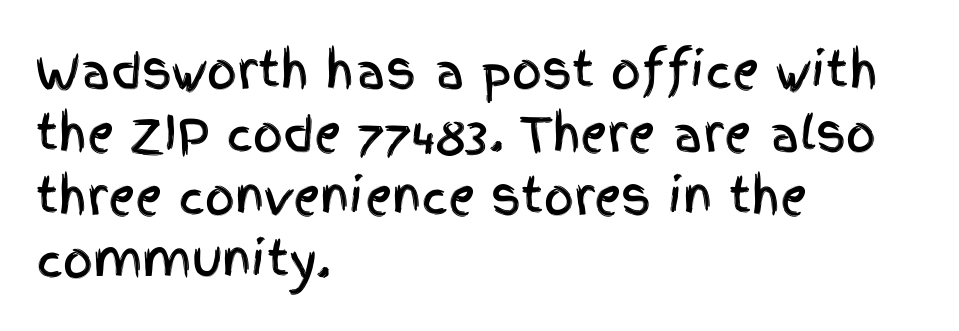
Q: Is the text italic (slanted)? A: No, it is upright.
Q: Is the typeface a serif or a sans-serif typeface? A: Sans-serif.
Q: Is the text underlined? A: No.
Q: How is the paragraph aligned? A: Left-aligned.
Q: Is the spacing between letters normal or unusually wide? A: Normal.
Q: Is the spacing between lines tight, normal or loose? A: Normal.
Q: Width (condensed, normal, or wide)? A: Condensed.
Q: x-height? A: Large.
Q: Monospaced? A: No.
